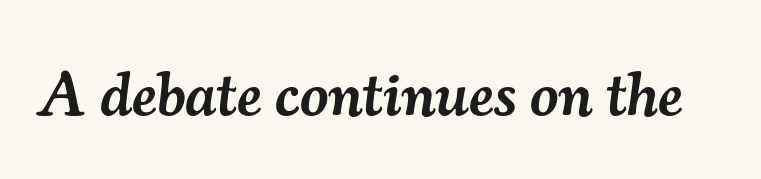
Q: Is the text bold? A: Semi-bold.
Q: Is the text italic (slanted)? A: Yes, it leans right by about 7 degrees.
Q: Is the typeface a serif or a sans-serif typeface? A: Serif.
Q: Is the text underlined? A: No.
Q: Is the spacing between letters normal or unusually wide? A: Normal.
Q: Width (condensed, normal, or wide)? A: Normal.
Q: Stroke contrast? A: Medium.
Q: x-height? A: Small.
Q: Monospaced? A: No.
